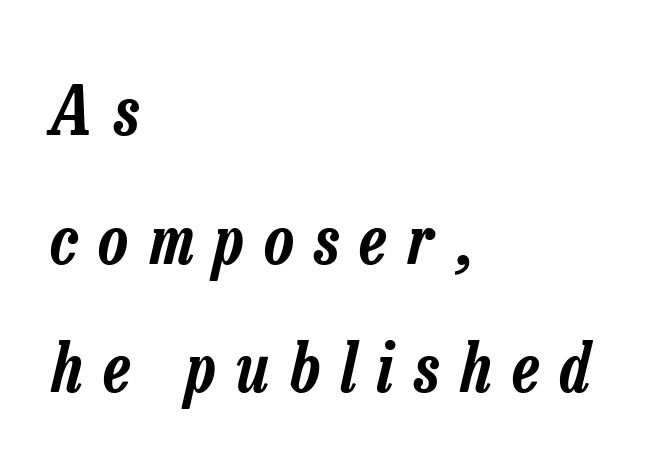
{"italic": "yes", "lean": "right", "slant_degrees": 13, "width": "condensed", "stroke_contrast": "low", "x_height": "medium", "monospaced": "no", "underline": "no", "align": "left", "line_spacing": "loose", "line_spacing_ratio": 1.92, "letter_spacing": "wide", "letter_spacing_em": 0.32, "glyph_px": 67}
